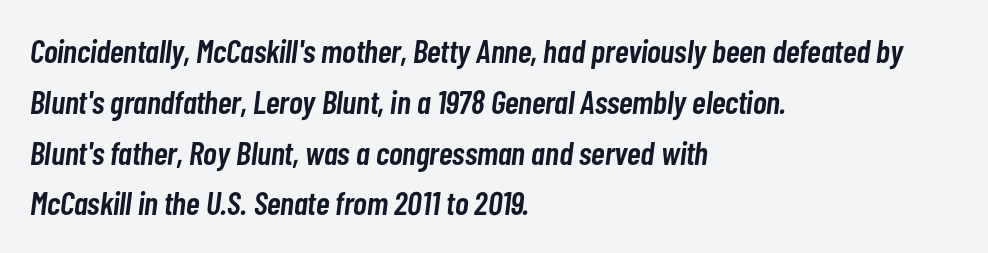
{"italic": "yes", "lean": "right", "slant_degrees": 7, "bold": "semi", "weight": "semibold", "width": "condensed", "stroke_contrast": "low", "x_height": "medium", "monospaced": "no", "underline": "no", "align": "left", "line_spacing": "normal", "line_spacing_ratio": 1.54, "letter_spacing": "normal", "letter_spacing_em": 0.0, "glyph_px": 33}
